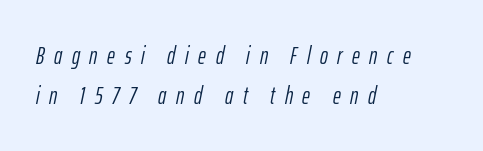
Q: Is the text bold? A: No.
Q: Is the text italic (slanted)? A: Yes, it leans right by about 12 degrees.
Q: Is the text underlined? A: No.
Q: How is the paragraph aligned? A: Left-aligned.
Q: Is the spacing between letters normal or unusually wide? A: Unusually wide.
Q: Is the spacing between lines tight, normal or loose? A: Normal.
